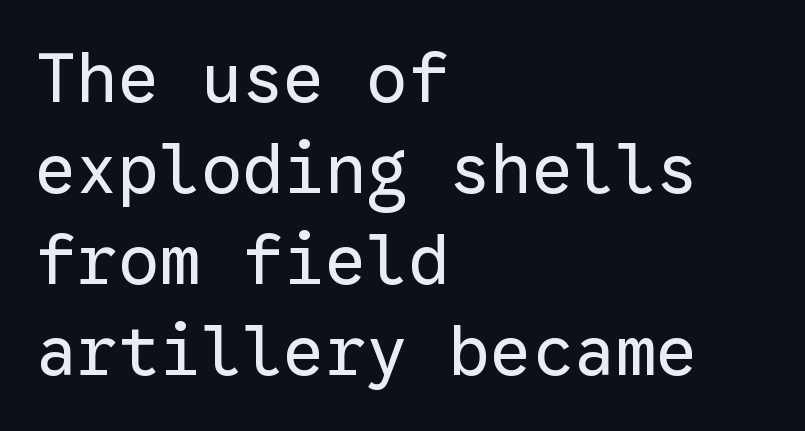
On a weight scale, this lands at 450 or below. Do the letters lean? They stand straight. Descenders hang freely into open space. Glyph-to-glyph distance matches everyday printed text. Spacing verdict: monospaced, one width for all characters.
